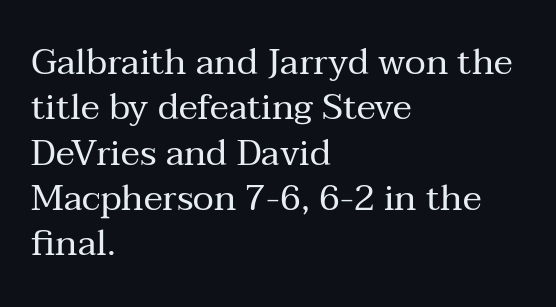
This is not heavy type; no bold has been used. A student would call this left alignment; a typographer would say flush left, rag right. Posture: upright roman. The passage shown has conventional tracking throughout. The passage shown is typed in a proportional face where columns would drift. Regarding leading, the lines here are spaced in the standard way.
